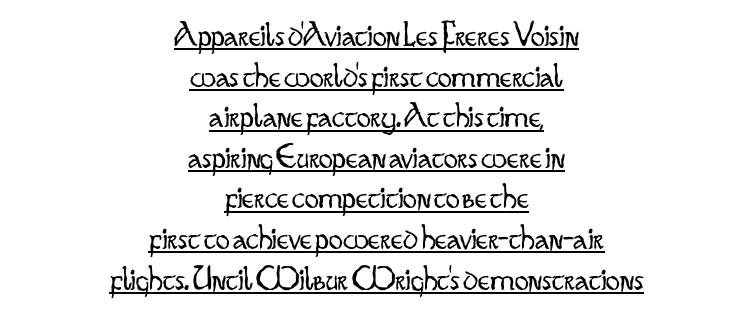
Q: Is the text bold? A: No.
Q: Is the text italic (slanted)? A: No, it is upright.
Q: Is the typeface a serif or a sans-serif typeface? A: Sans-serif.
Q: Is the text underlined? A: Yes.
Q: How is the paragraph aligned? A: Centered.
Q: Is the spacing between letters normal or unusually wide? A: Normal.
Q: Width (condensed, normal, or wide)? A: Condensed.
Q: Stroke contrast? A: Low.
Q: x-height? A: Small.
Q: Monospaced? A: No.
